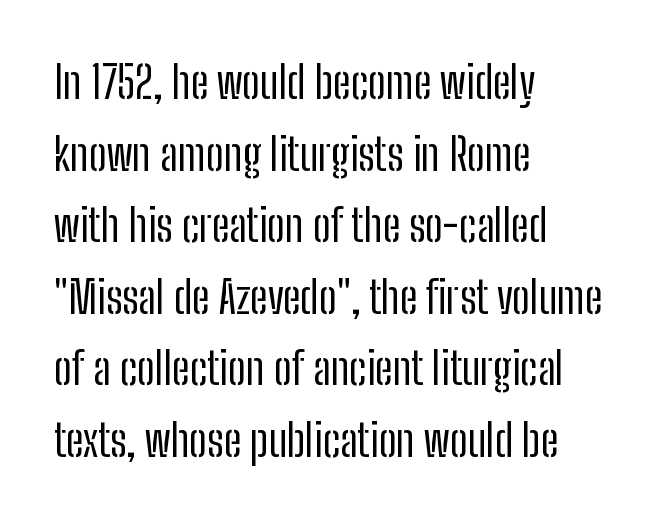
Q: Is the text bold? A: No.
Q: Is the text italic (slanted)? A: No, it is upright.
Q: Is the typeface a serif or a sans-serif typeface? A: Sans-serif.
Q: Is the text underlined? A: No.
Q: How is the paragraph aligned? A: Left-aligned.
Q: Is the spacing between letters normal or unusually wide? A: Normal.
Q: Is the spacing between lines tight, normal or loose? A: Normal.
Q: Width (condensed, normal, or wide)? A: Condensed.
Q: Stroke contrast? A: Low.
Q: x-height? A: Medium.
Q: Monospaced? A: No.
